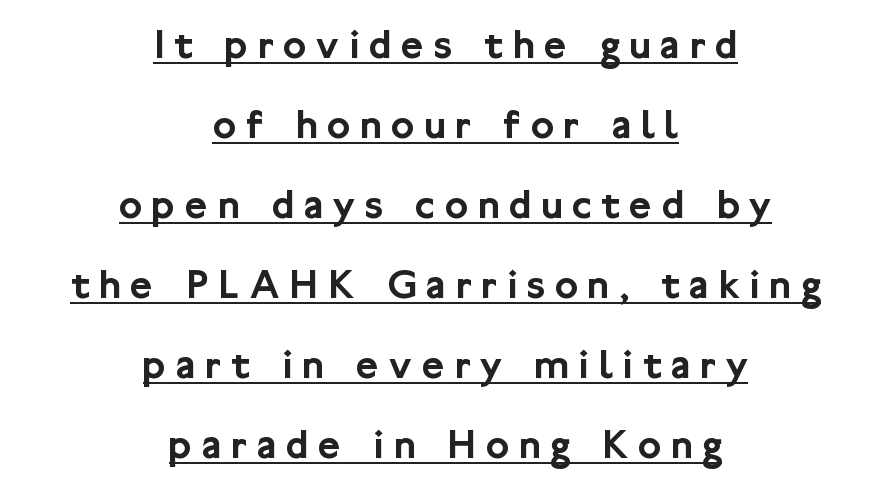
{"serif": "no", "italic": "no", "width": "normal", "stroke_contrast": "low", "x_height": "medium", "monospaced": "no", "underline": "yes", "align": "center", "line_spacing_ratio": 1.86, "letter_spacing": "wide", "letter_spacing_em": 0.23, "glyph_px": 43}
